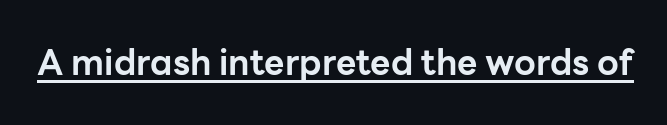
{"serif": "no", "italic": "no", "bold": "yes", "weight": "bold", "width": "normal", "stroke_contrast": "low", "x_height": "medium", "monospaced": "no", "underline": "yes", "letter_spacing": "normal", "letter_spacing_em": 0.0, "glyph_px": 35}
